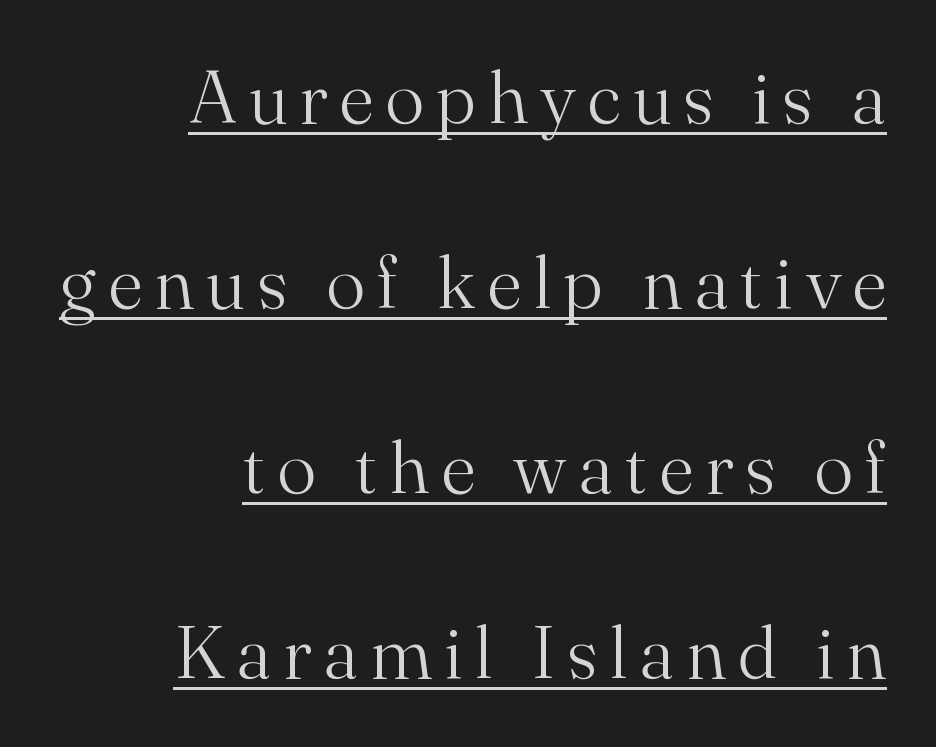
Q: Is the text bold? A: No.
Q: Is the text italic (slanted)? A: No, it is upright.
Q: Is the typeface a serif or a sans-serif typeface? A: Serif.
Q: Is the text underlined? A: Yes.
Q: How is the paragraph aligned? A: Right-aligned.
Q: Is the spacing between lines tight, normal or loose? A: Loose.
Q: Width (condensed, normal, or wide)? A: Normal.
Q: Stroke contrast? A: Medium.
Q: x-height? A: Small.
Q: Monospaced? A: No.
